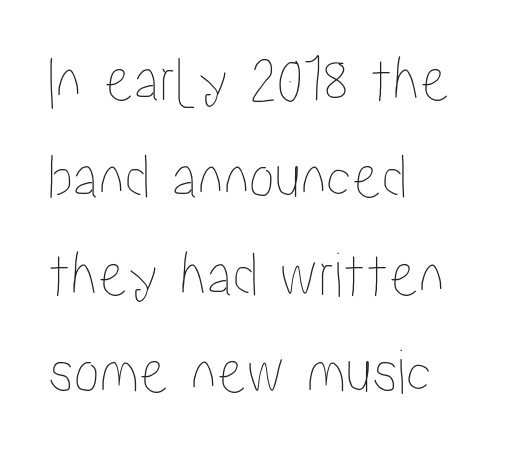
Q: Is the text italic (slanted)? A: No, it is upright.
Q: Is the text underlined? A: No.
Q: How is the paragraph aligned? A: Left-aligned.
Q: Is the spacing between letters normal or unusually wide? A: Normal.
Q: Is the spacing between lines tight, normal or loose? A: Normal.
Q: Width (condensed, normal, or wide)? A: Condensed.
Q: Stroke contrast? A: Low.
Q: x-height? A: Medium.
Q: Monospaced? A: No.
